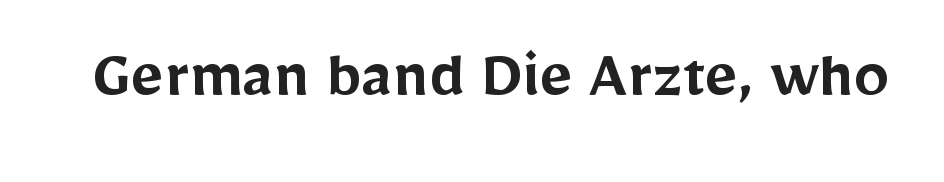
{"serif": "no", "italic": "no", "bold": "semi", "weight": "semibold", "width": "normal", "stroke_contrast": "low", "x_height": "medium", "monospaced": "no", "underline": "no", "letter_spacing": "normal", "letter_spacing_em": 0.0, "glyph_px": 71}
